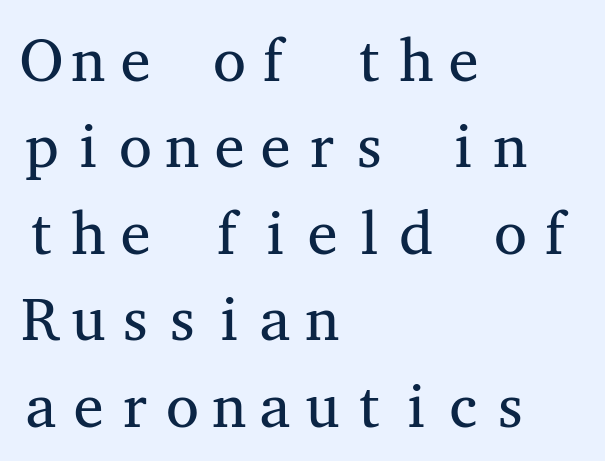
The image shows 60 px regular-weight, wide serif type, upright, monospaced; set left-aligned, normal line spacing (1.44x), normal letter spacing, not underlined; medium stroke contrast and a medium x-height.
